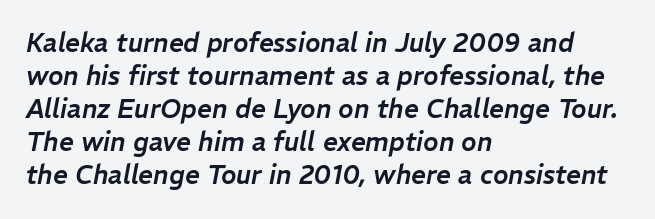
The image shows 26 px text type, italic (leaning right); set left-aligned, normal line spacing (1.27x), normal letter spacing, not underlined.
